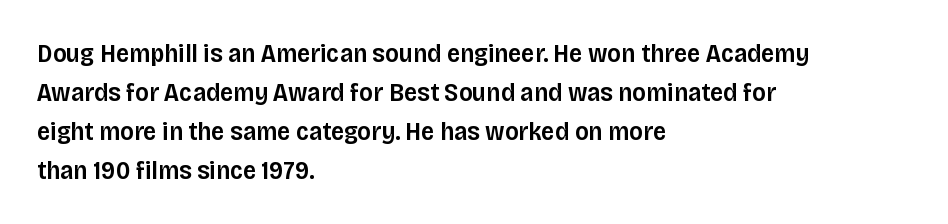
Each row of text sits above clean, open space. The letters stand straight up with perfectly vertical stems. Each word holds together tightly as a unit, with standard inter-letter gaps. A normal amount of white space separates one row of letters from the next. Does the weight exceed regular? Yes, but only to semibold. The paragraph shown leans on its left margin.
